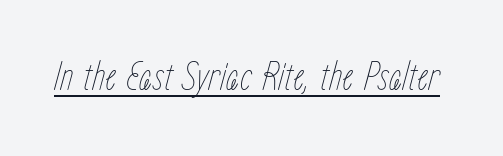
{"italic": "yes", "lean": "right", "slant_degrees": 15, "bold": "no", "weight": "thin", "width": "condensed", "stroke_contrast": "low", "x_height": "medium", "monospaced": "no", "underline": "yes", "letter_spacing": "normal", "letter_spacing_em": 0.0, "glyph_px": 42}
